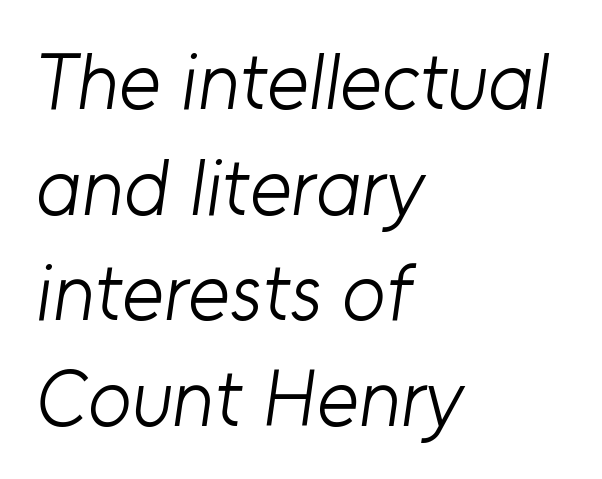
A clean baseline with only descenders dipping below it. Letters have the restrained weight of plain body copy at most. In terms of leading, this rendering sits right in the middle. A classic flush-left, rag-right setting is used for this passage.
